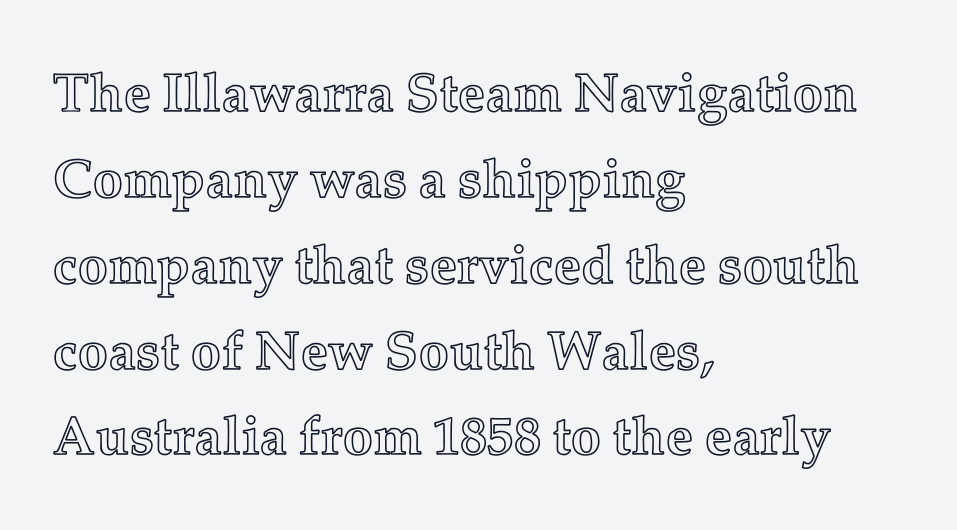
The image shows 54 px text type, upright; set left-aligned, normal line spacing (1.59x), normal letter spacing, not underlined; a medium x-height.
